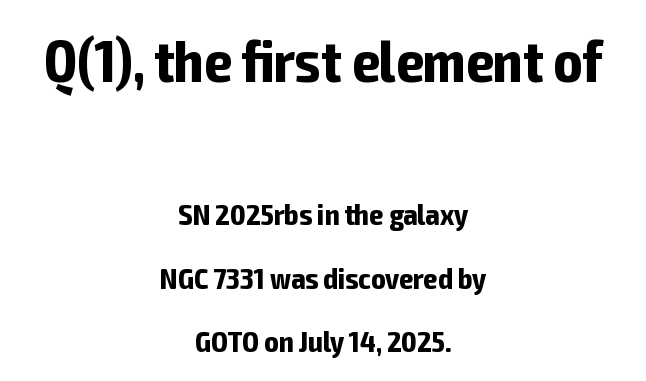
The image shows 59 px bold, condensed sans-serif type, upright; set centered, loose line spacing (2.12x), normal letter spacing, not underlined; the first (top) block is 1.97x larger; low stroke contrast and a medium x-height.
